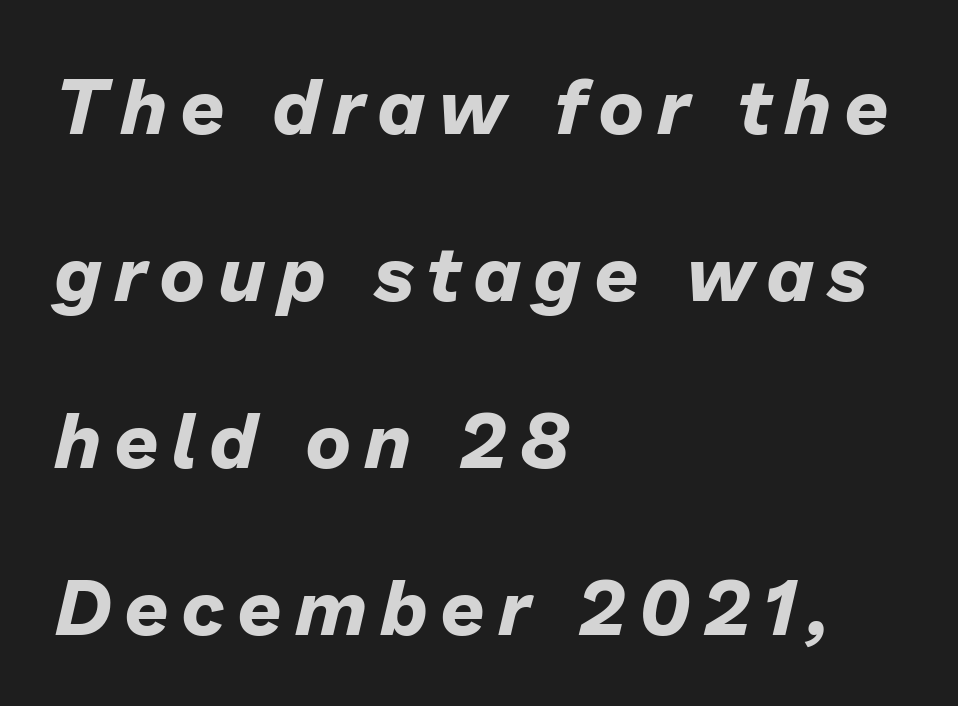
The image shows 78 px bold type, italic (leaning right); set left-aligned, loose line spacing (2.14x), not underlined; low stroke contrast and a medium x-height.
